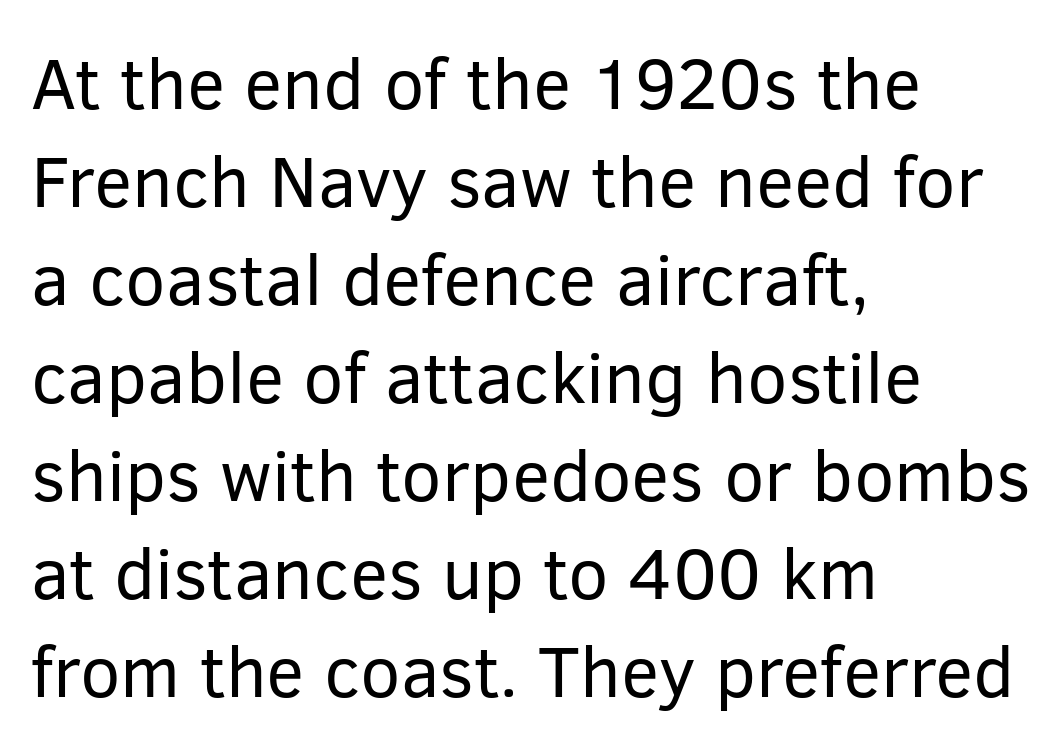
The image shows 72 px regular-weight sans-serif type, upright; set left-aligned, normal line spacing (1.36x), normal letter spacing, not underlined; low stroke contrast and a medium x-height.
